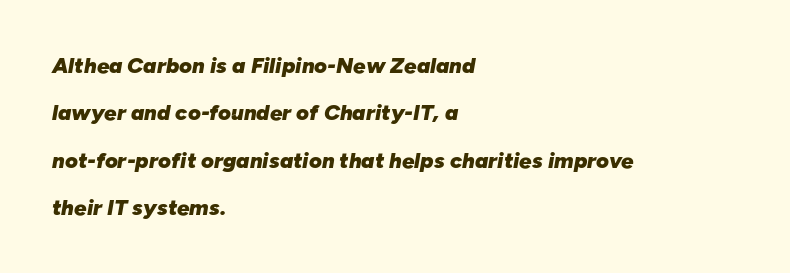
The image shows 22 px bold type, italic (leaning right); set left-aligned, loose line spacing (2.15x), normal letter spacing, not underlined.
